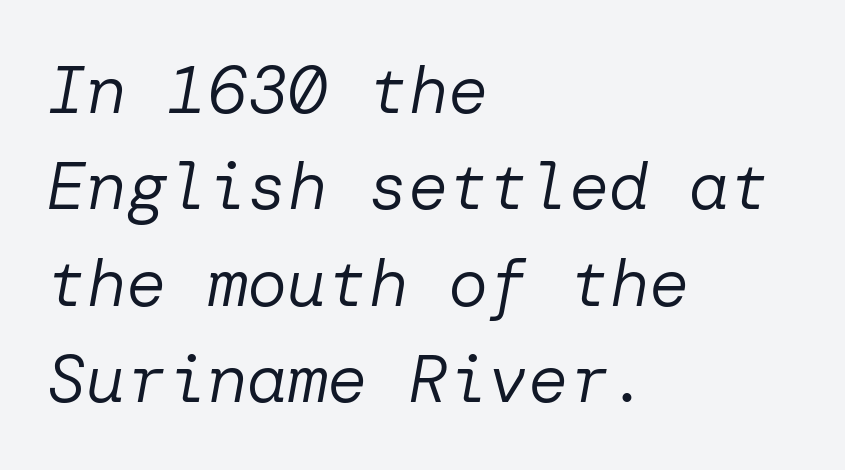
The image shows 67 px regular-weight type, italic (leaning right); set left-aligned, normal line spacing (1.44x), normal letter spacing, not underlined; low stroke contrast and a medium x-height.
